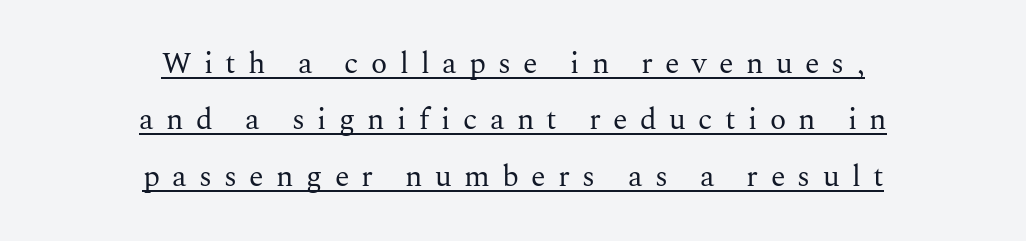
Is the stroke heavy? The answer is a plain regular-or-lighter. Each word looks stretched out because of the extra space between its letters. Line starts and ends both wander, symmetrically. Proportional: the letters do not fall into vertical columns.
